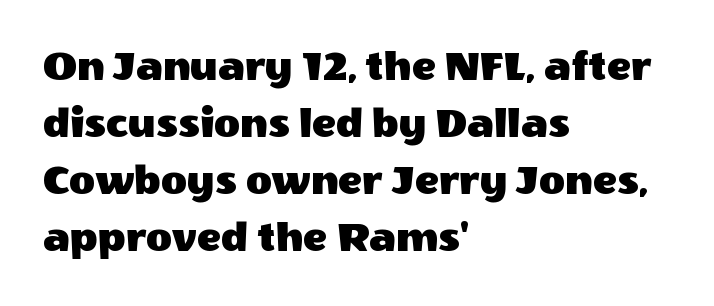
The image shows 45 px sans-serif type, upright; set left-aligned, normal line spacing (1.27x), normal letter spacing, not underlined; a large x-height.
